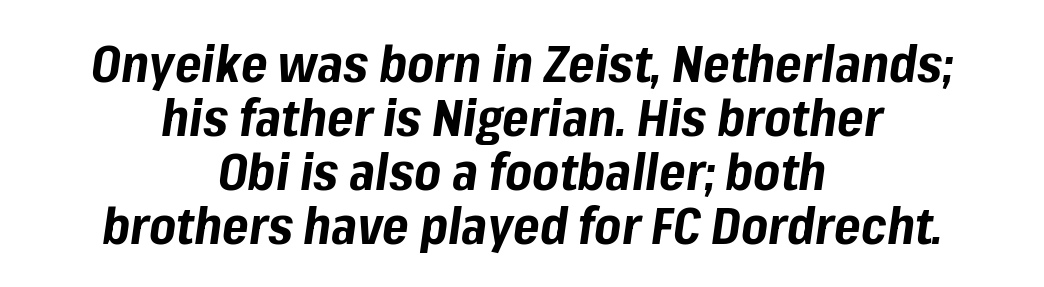
{"italic": "yes", "lean": "right", "slant_degrees": 8, "bold": "yes", "weight": "bold", "width": "normal", "stroke_contrast": "low", "x_height": "medium", "monospaced": "no", "underline": "no", "align": "center", "line_spacing": "tight", "line_spacing_ratio": 1.06, "letter_spacing": "normal", "letter_spacing_em": 0.0, "glyph_px": 51}
